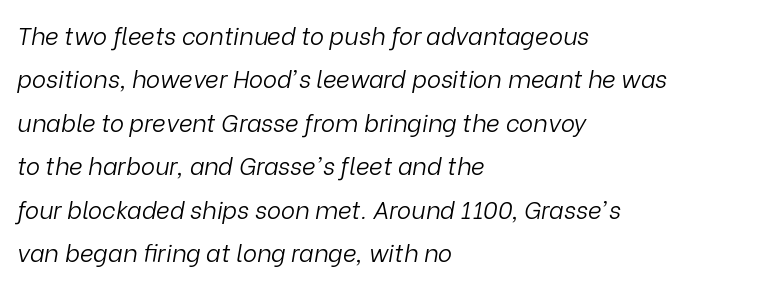
{"italic": "yes", "lean": "right", "slant_degrees": 9, "bold": "no", "underline": "no", "align": "left", "line_spacing_ratio": 1.81, "letter_spacing": "normal", "letter_spacing_em": 0.0, "glyph_px": 24}
